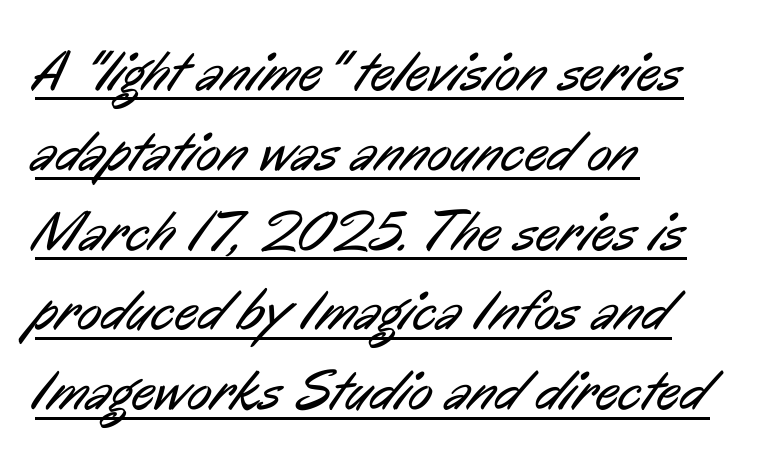
{"serif": "no", "bold": "no", "weight": "regular", "width": "condensed", "stroke_contrast": "low", "x_height": "medium", "monospaced": "no", "underline": "yes", "align": "left", "line_spacing": "normal", "line_spacing_ratio": 1.4, "letter_spacing": "normal", "letter_spacing_em": 0.0, "glyph_px": 57}
